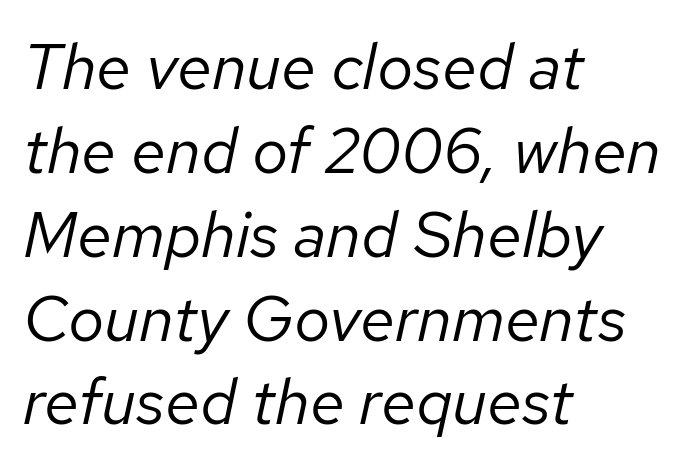
Letters have the restrained weight of plain body copy at most. Look at the tracking — it's just the regular setting, nothing added. Note the varied advance widths — an 'i' is clearly narrower than an 'm'. Letters rest on an invisible, unmarked baseline.
